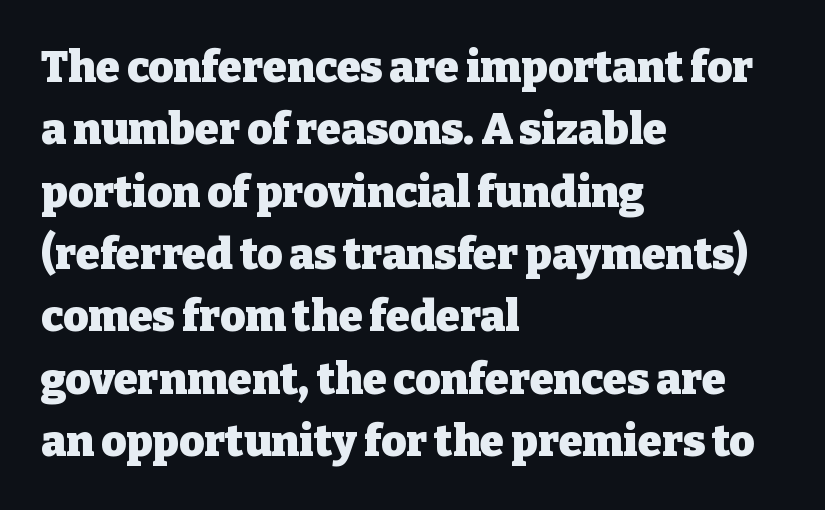
The image shows 43 px heavy serif type, upright; set left-aligned, normal line spacing (1.45x), normal letter spacing, not underlined; low stroke contrast and a medium x-height.
